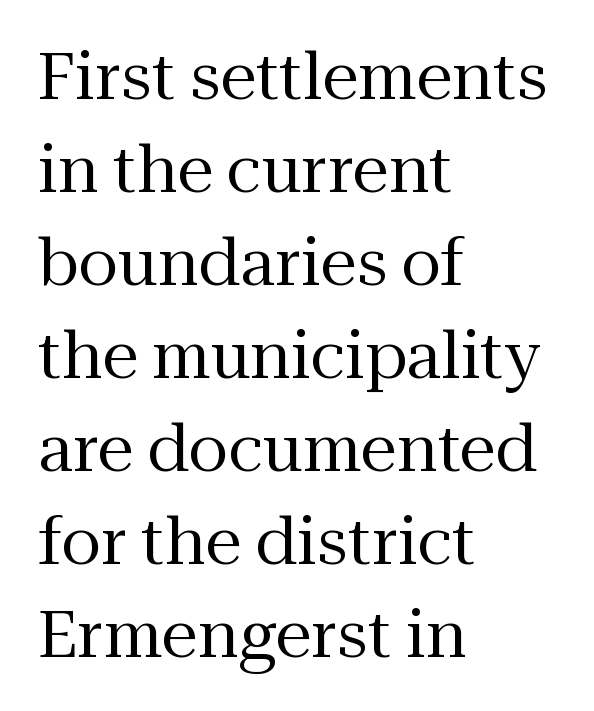
Q: Is the text bold? A: No.
Q: Is the text italic (slanted)? A: No, it is upright.
Q: Is the typeface a serif or a sans-serif typeface? A: Serif.
Q: Is the text underlined? A: No.
Q: How is the paragraph aligned? A: Left-aligned.
Q: Is the spacing between letters normal or unusually wide? A: Normal.
Q: Is the spacing between lines tight, normal or loose? A: Normal.
Q: Width (condensed, normal, or wide)? A: Normal.
Q: Stroke contrast? A: Medium.
Q: x-height? A: Medium.
Q: Monospaced? A: No.
